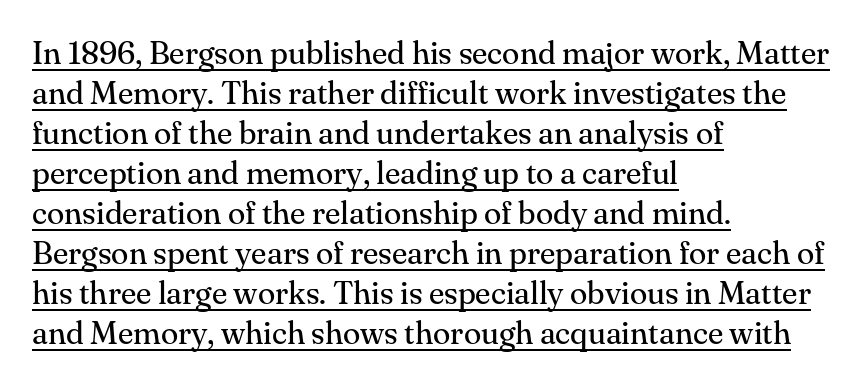
Q: Is the text bold? A: No.
Q: Is the text italic (slanted)? A: No, it is upright.
Q: Is the typeface a serif or a sans-serif typeface? A: Serif.
Q: Is the text underlined? A: Yes.
Q: How is the paragraph aligned? A: Left-aligned.
Q: Is the spacing between letters normal or unusually wide? A: Normal.
Q: Is the spacing between lines tight, normal or loose? A: Normal.
Q: Width (condensed, normal, or wide)? A: Normal.
Q: Stroke contrast? A: Medium.
Q: x-height? A: Small.
Q: Monospaced? A: No.
